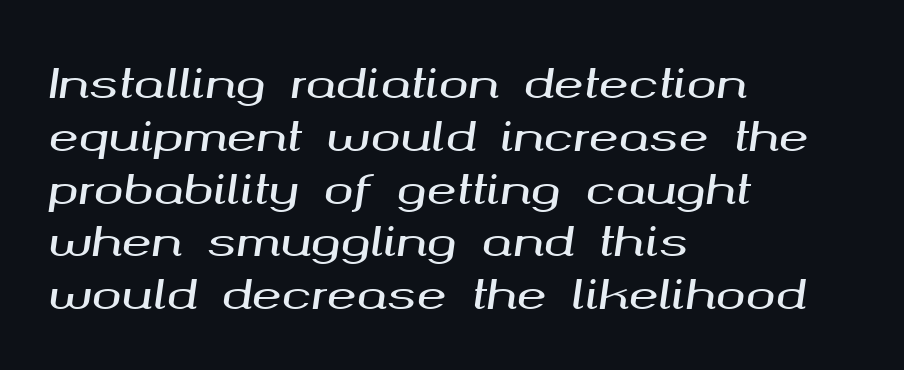
{"italic": "yes", "lean": "right", "slant_degrees": 8, "width": "wide", "stroke_contrast": "medium", "x_height": "medium", "monospaced": "no", "underline": "no", "align": "left", "line_spacing": "normal", "line_spacing_ratio": 1.32, "letter_spacing": "normal", "letter_spacing_em": 0.0, "glyph_px": 40}
